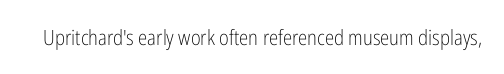
The image shows 21 px text type, upright; set normal letter spacing, not underlined.
